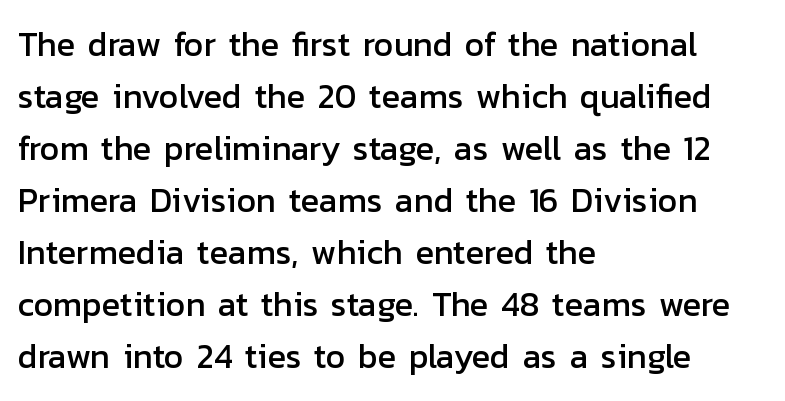
The image shows 34 px sans-serif type, upright; set left-aligned, normal line spacing (1.53x), normal letter spacing, not underlined; low stroke contrast and a medium x-height.
